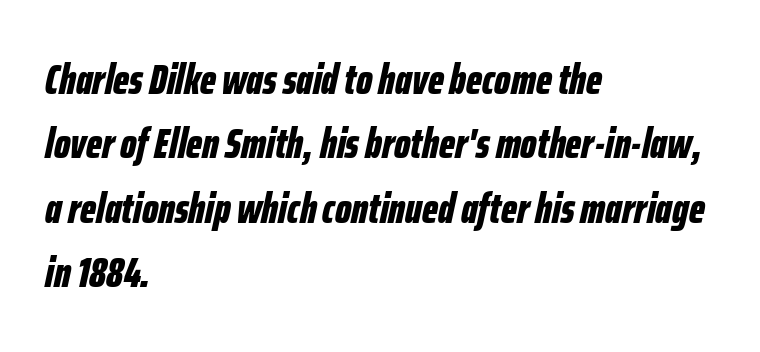
The image shows 43 px bold, condensed type, italic (leaning right); set left-aligned, normal line spacing (1.5x), normal letter spacing, not underlined; low stroke contrast and a medium x-height.
